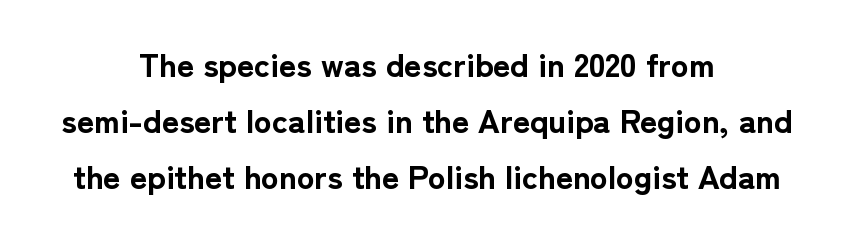
Q: Is the text bold? A: Yes.
Q: Is the text italic (slanted)? A: No, it is upright.
Q: Is the typeface a serif or a sans-serif typeface? A: Sans-serif.
Q: Is the text underlined? A: No.
Q: How is the paragraph aligned? A: Centered.
Q: Is the spacing between letters normal or unusually wide? A: Normal.
Q: Is the spacing between lines tight, normal or loose? A: Normal.
Q: Width (condensed, normal, or wide)? A: Normal.
Q: Stroke contrast? A: Low.
Q: x-height? A: Medium.
Q: Monospaced? A: No.
